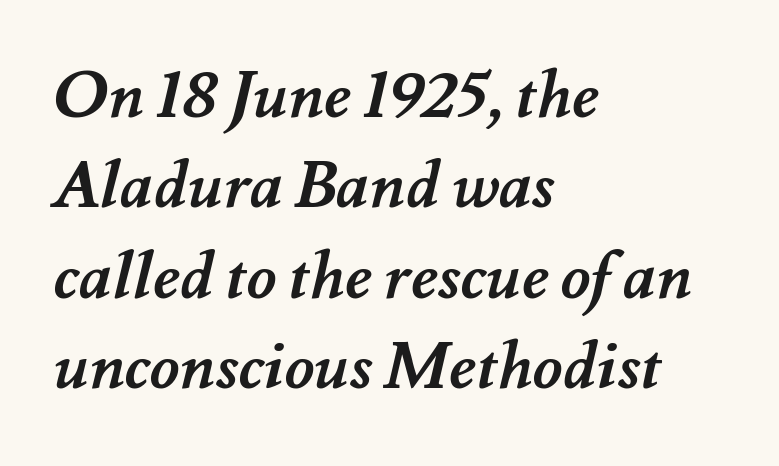
The image shows 65 px semibold type; set left-aligned, normal line spacing (1.39x), normal letter spacing, not underlined; medium stroke contrast and a small x-height.
